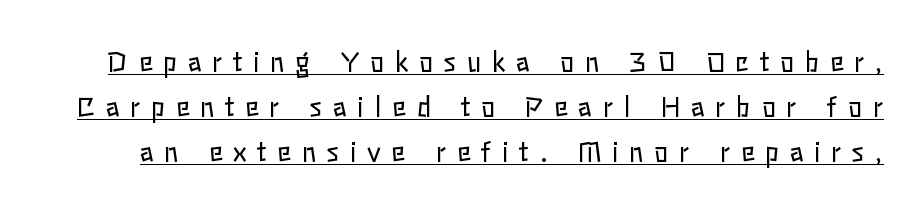
{"italic": "no", "bold": "no", "underline": "yes", "line_spacing_ratio": 1.73, "letter_spacing": "wide", "letter_spacing_em": 0.41, "glyph_px": 26}
